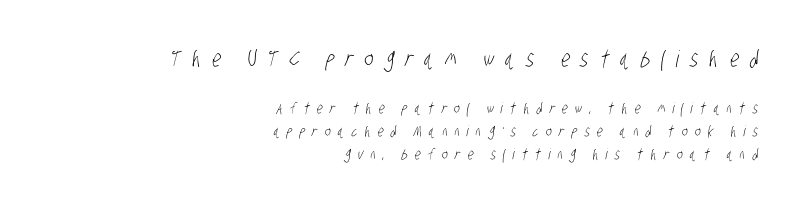
The upper block of text is set noticeably larger than the block beneath it. Nobody drew a line under any word here. These lines sit exactly where default settings would place them. All the whitespace from short lines collects on the left. There is plenty of visible air inserted between adjacent glyphs. These glyphs show unthickened strokes, regular width or finer.
